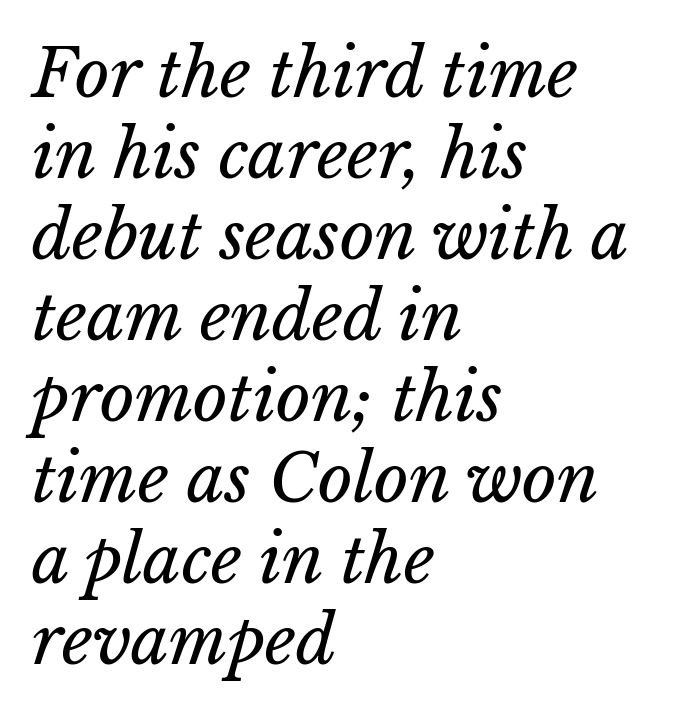
Q: Is the text bold? A: No.
Q: Is the text underlined? A: No.
Q: How is the paragraph aligned? A: Left-aligned.
Q: Is the spacing between letters normal or unusually wide? A: Normal.
Q: Width (condensed, normal, or wide)? A: Normal.
Q: Stroke contrast? A: Low.
Q: x-height? A: Medium.
Q: Monospaced? A: No.
